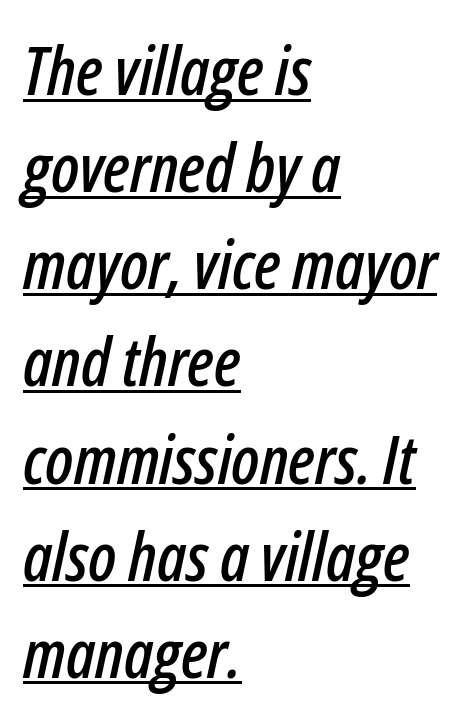
{"italic": "yes", "lean": "right", "slant_degrees": 12, "width": "condensed", "stroke_contrast": "low", "x_height": "medium", "monospaced": "no", "underline": "yes", "align": "left", "line_spacing": "normal", "line_spacing_ratio": 1.45, "letter_spacing": "normal", "letter_spacing_em": 0.0, "glyph_px": 67}
